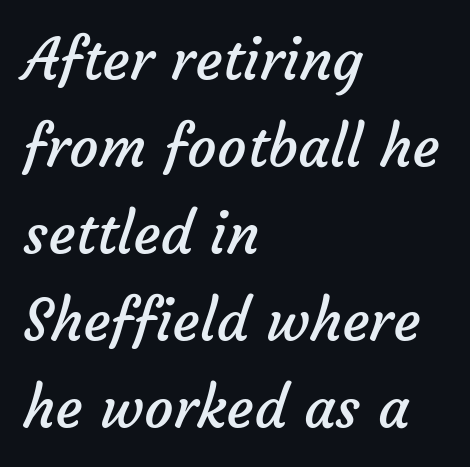
{"serif": "no", "bold": "no", "weight": "regular", "width": "normal", "stroke_contrast": "low", "x_height": "medium", "monospaced": "no", "underline": "no", "align": "left", "line_spacing": "normal", "line_spacing_ratio": 1.5, "letter_spacing": "normal", "letter_spacing_em": 0.0, "glyph_px": 58}
